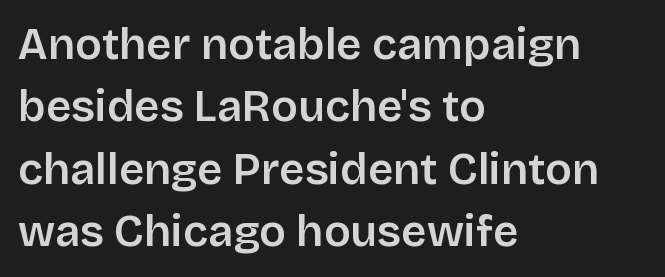
Q: Is the text bold? A: Semi-bold.
Q: Is the text italic (slanted)? A: No, it is upright.
Q: Is the typeface a serif or a sans-serif typeface? A: Sans-serif.
Q: Is the text underlined? A: No.
Q: How is the paragraph aligned? A: Left-aligned.
Q: Is the spacing between letters normal or unusually wide? A: Normal.
Q: Is the spacing between lines tight, normal or loose? A: Normal.
Q: Width (condensed, normal, or wide)? A: Normal.
Q: Stroke contrast? A: Low.
Q: x-height? A: Large.
Q: Monospaced? A: No.
